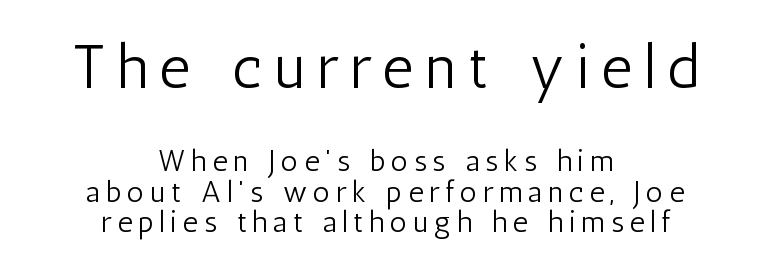
The image shows 61 px light, condensed sans-serif type, upright; set centered, tight line spacing (1.03x), not underlined; the first (top) block is 2.03x larger; low stroke contrast and a medium x-height.
